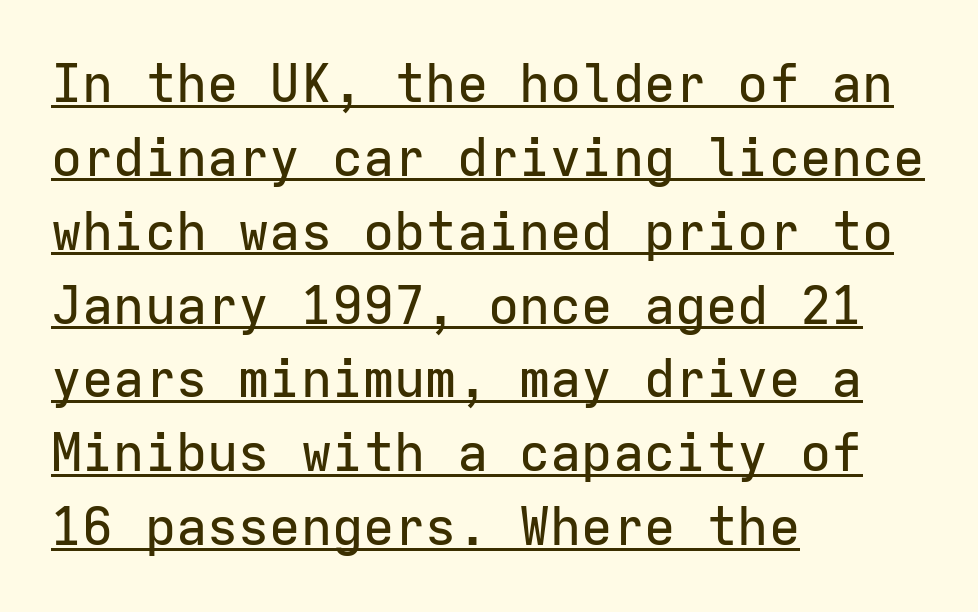
The image shows 52 px sans-serif type, upright, monospaced; set left-aligned, normal line spacing (1.42x), normal letter spacing, underlined; low stroke contrast and a medium x-height.
